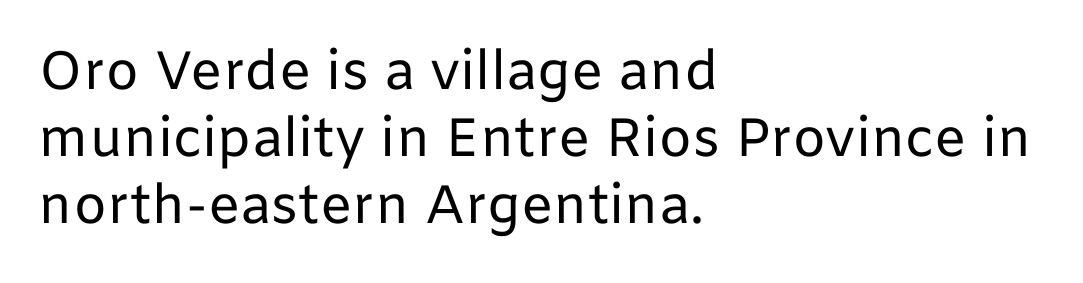
Q: Is the text bold? A: No.
Q: Is the text italic (slanted)? A: No, it is upright.
Q: Is the typeface a serif or a sans-serif typeface? A: Sans-serif.
Q: Is the text underlined? A: No.
Q: How is the paragraph aligned? A: Left-aligned.
Q: Is the spacing between letters normal or unusually wide? A: Normal.
Q: Width (condensed, normal, or wide)? A: Normal.
Q: Stroke contrast? A: Low.
Q: x-height? A: Medium.
Q: Monospaced? A: No.
